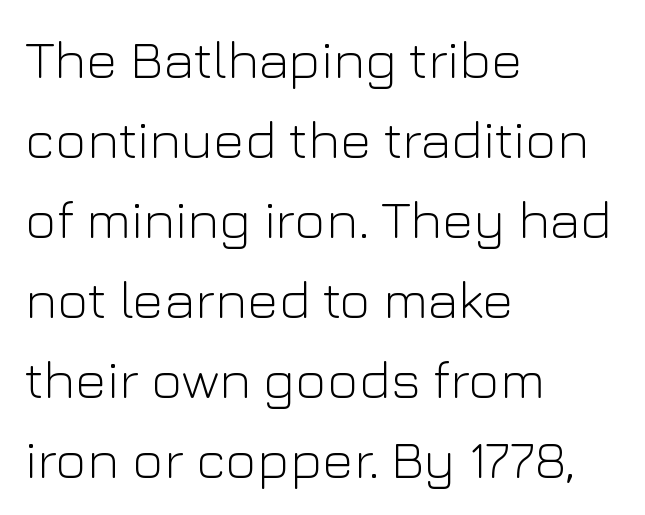
{"serif": "no", "italic": "no", "bold": "no", "weight": "light", "width": "normal", "stroke_contrast": "low", "x_height": "medium", "monospaced": "no", "underline": "no", "align": "left", "line_spacing": "normal", "line_spacing_ratio": 1.48, "letter_spacing": "normal", "letter_spacing_em": 0.0, "glyph_px": 54}
